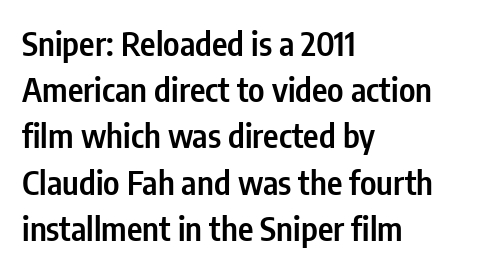
Q: Is the text bold? A: Semi-bold.
Q: Is the text italic (slanted)? A: No, it is upright.
Q: Is the typeface a serif or a sans-serif typeface? A: Sans-serif.
Q: Is the text underlined? A: No.
Q: How is the paragraph aligned? A: Left-aligned.
Q: Is the spacing between letters normal or unusually wide? A: Normal.
Q: Is the spacing between lines tight, normal or loose? A: Normal.
Q: Width (condensed, normal, or wide)? A: Condensed.
Q: Stroke contrast? A: Low.
Q: x-height? A: Medium.
Q: Monospaced? A: No.
